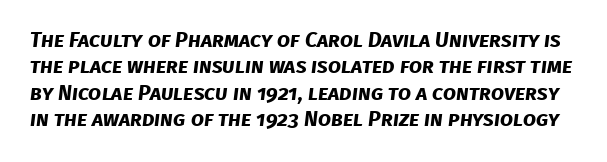
Q: Is the text bold? A: Yes.
Q: Is the text underlined? A: No.
Q: Is the spacing between letters normal or unusually wide? A: Normal.
Q: Is the spacing between lines tight, normal or loose? A: Normal.
